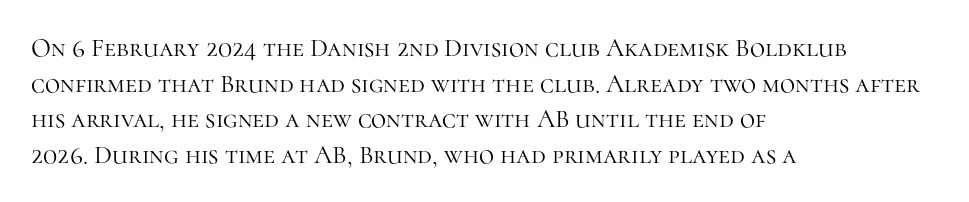
Q: Is the text bold? A: No.
Q: Is the text italic (slanted)? A: No, it is upright.
Q: Is the text underlined? A: No.
Q: How is the paragraph aligned? A: Left-aligned.
Q: Is the spacing between letters normal or unusually wide? A: Normal.
Q: Is the spacing between lines tight, normal or loose? A: Normal.
